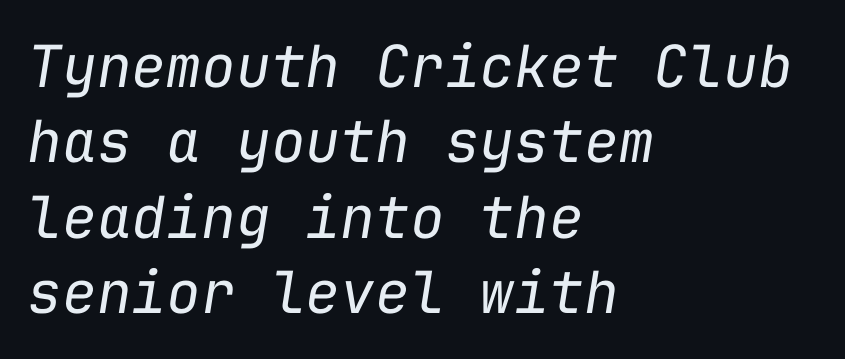
Q: Is the text bold? A: No.
Q: Is the text italic (slanted)? A: Yes, it leans right by about 9 degrees.
Q: Is the text underlined? A: No.
Q: How is the paragraph aligned? A: Left-aligned.
Q: Is the spacing between letters normal or unusually wide? A: Normal.
Q: Is the spacing between lines tight, normal or loose? A: Normal.
Q: Width (condensed, normal, or wide)? A: Normal.
Q: Stroke contrast? A: Low.
Q: x-height? A: Medium.
Q: Monospaced? A: Yes.
